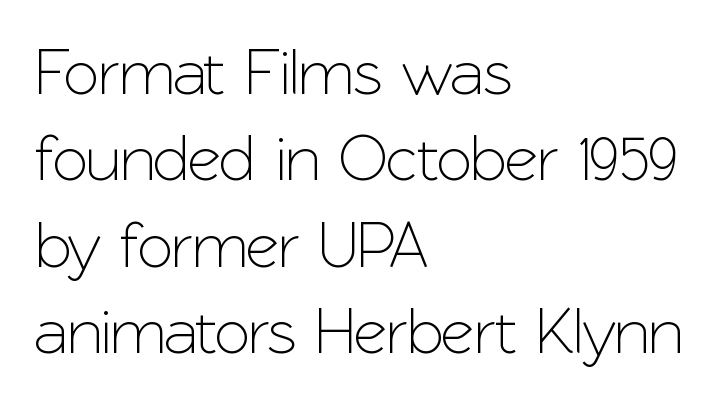
These lines are rendered in a variable-pitch font. Is the block centered? No — it sits flush against the left margin. Line spacing here is normal. Typographically, this falls in the sans-serif category. The rendering keeps characters at their native spacing. The specimen reads as upright at a glance.
